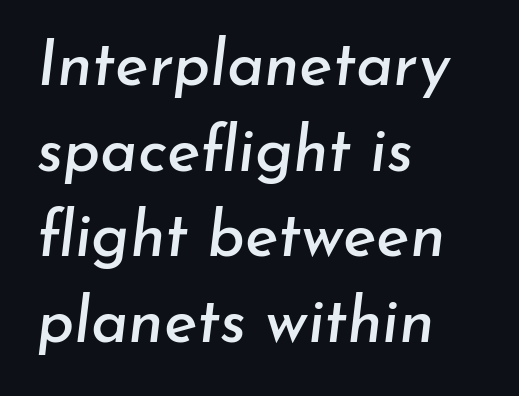
The image shows 63 px text type, italic (leaning right); set left-aligned, normal line spacing (1.36x), normal letter spacing, not underlined; low stroke contrast and a small x-height.
